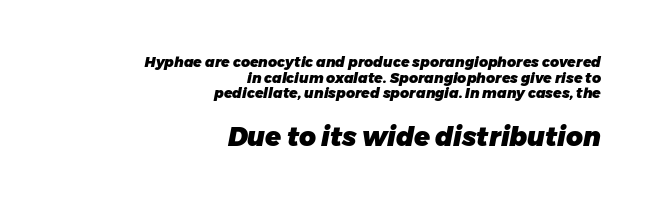
The image shows 26 px bold type, italic (leaning right); set right-aligned, tight line spacing (1.11x), normal letter spacing, not underlined; the second (bottom) block is 1.86x larger.
